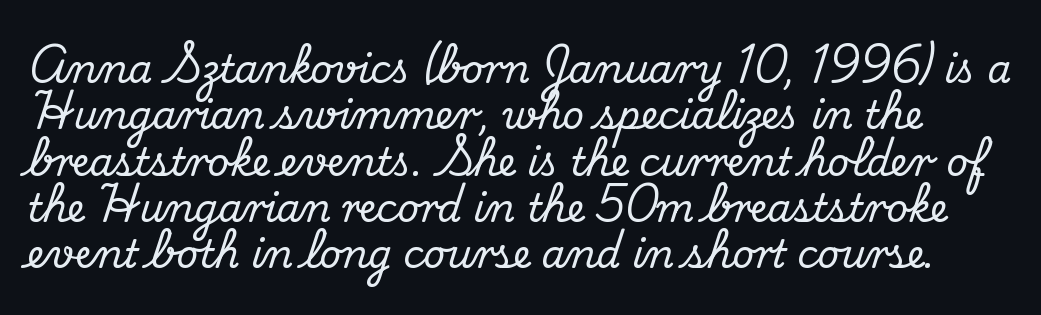
{"serif": "yes", "width": "normal", "stroke_contrast": "medium", "x_height": "small", "monospaced": "no", "underline": "no", "line_spacing_ratio": 1.22, "letter_spacing": "normal", "letter_spacing_em": 0.0, "glyph_px": 38}
